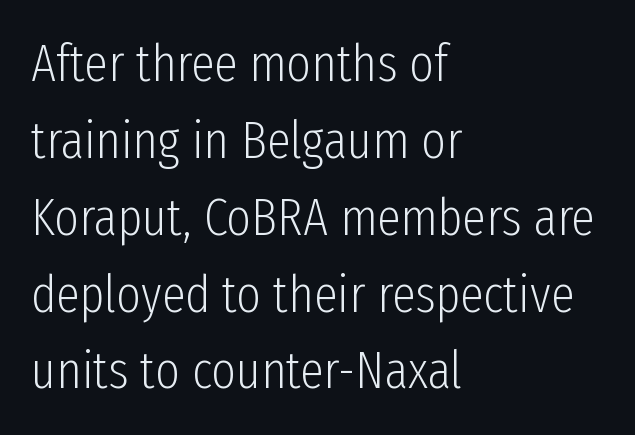
The image shows 53 px light, condensed sans-serif type, upright; set left-aligned, normal line spacing (1.45x), normal letter spacing, not underlined; low stroke contrast and a medium x-height.
